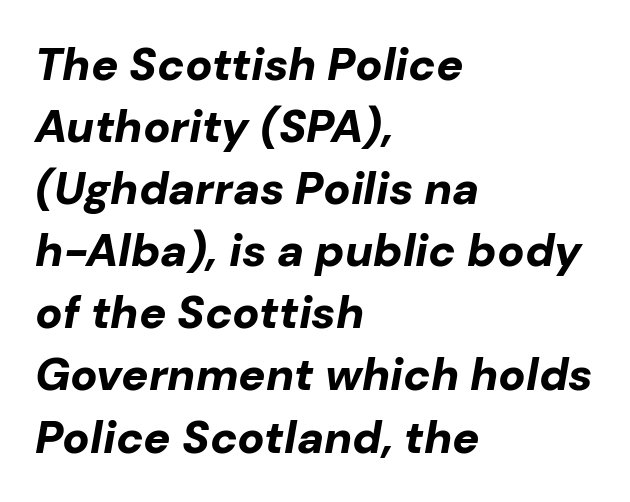
Q: Is the text bold? A: Yes.
Q: Is the text italic (slanted)? A: Yes, it leans right by about 10 degrees.
Q: Is the text underlined? A: No.
Q: How is the paragraph aligned? A: Left-aligned.
Q: Is the spacing between letters normal or unusually wide? A: Normal.
Q: Is the spacing between lines tight, normal or loose? A: Normal.
Q: Width (condensed, normal, or wide)? A: Normal.
Q: Stroke contrast? A: Low.
Q: x-height? A: Medium.
Q: Monospaced? A: No.
